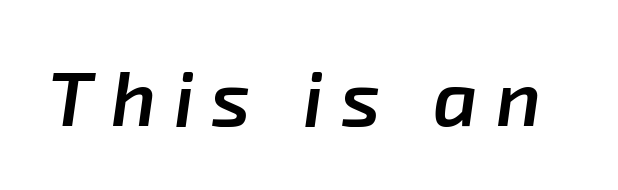
{"italic": "yes", "lean": "right", "slant_degrees": 8, "bold": "semi", "weight": "semibold", "width": "normal", "stroke_contrast": "low", "x_height": "medium", "monospaced": "no", "underline": "no", "letter_spacing": "wide", "letter_spacing_em": 0.23, "glyph_px": 77}
